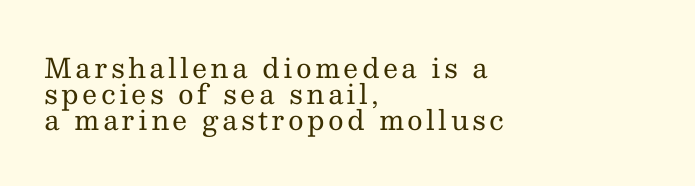
Q: Is the text bold? A: No.
Q: Is the text italic (slanted)? A: No, it is upright.
Q: Is the text underlined? A: No.
Q: How is the paragraph aligned? A: Left-aligned.
Q: Is the spacing between lines tight, normal or loose? A: Tight.
